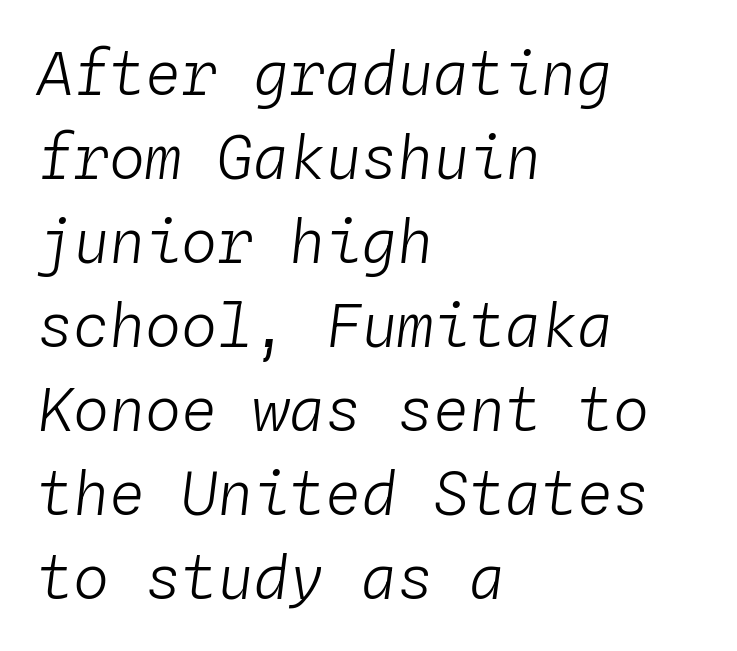
Q: Is the text bold? A: No.
Q: Is the text italic (slanted)? A: Yes, it leans right by about 4 degrees.
Q: Is the text underlined? A: No.
Q: How is the paragraph aligned? A: Left-aligned.
Q: Is the spacing between letters normal or unusually wide? A: Normal.
Q: Is the spacing between lines tight, normal or loose? A: Normal.
Q: Width (condensed, normal, or wide)? A: Normal.
Q: Stroke contrast? A: Low.
Q: x-height? A: Medium.
Q: Monospaced? A: Yes.
